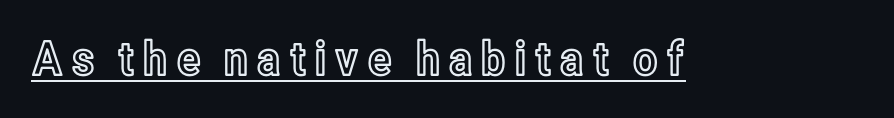
The image shows 47 px condensed type, upright; set underlined; a medium x-height.
